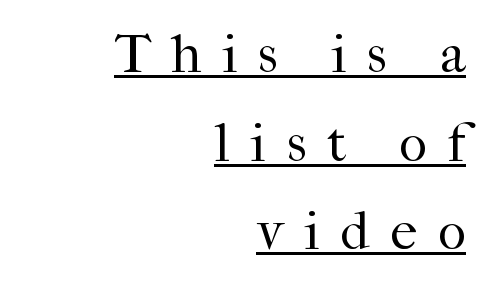
{"serif": "yes", "italic": "no", "bold": "no", "weight": "regular", "width": "normal", "stroke_contrast": "high", "x_height": "medium", "monospaced": "no", "underline": "yes", "align": "right", "line_spacing": "normal", "line_spacing_ratio": 1.64, "letter_spacing": "wide", "letter_spacing_em": 0.38, "glyph_px": 54}
